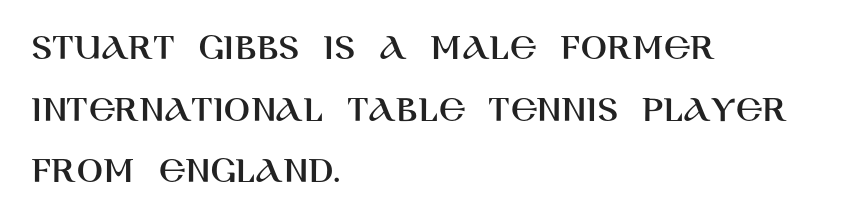
The image shows 39 px sans-serif type, upright; set left-aligned, normal line spacing (1.58x), normal letter spacing, not underlined; high stroke contrast and a large x-height.
